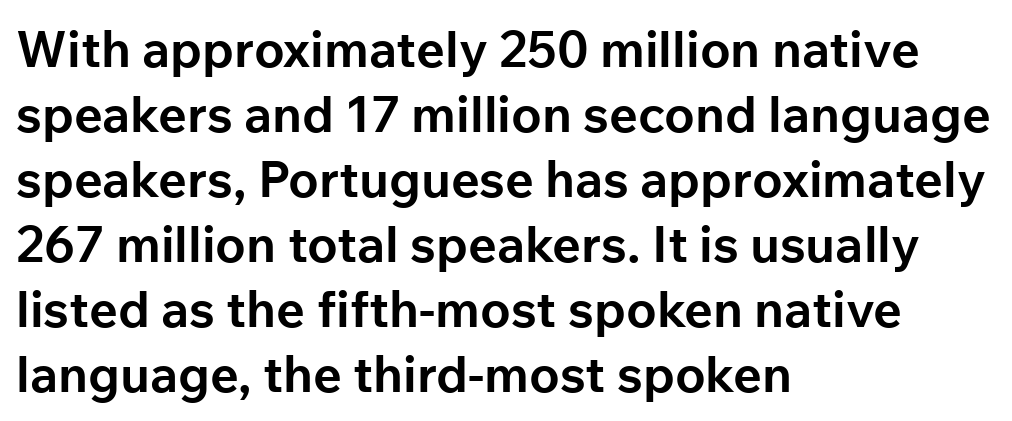
The strip under each line holds only bare page. The passage shown has conventional tracking throughout. Whoever set this chose a conventional vertical rhythm. Proportional: the letters do not fall into vertical columns.
